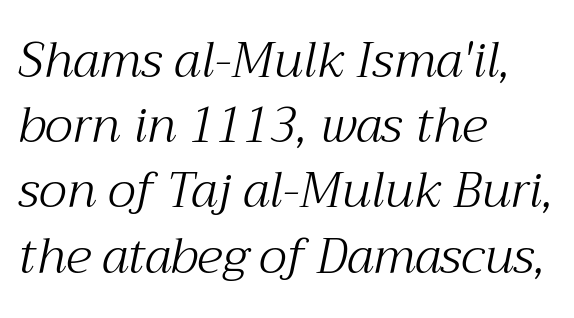
Stroke terminals: seriffed. Rule under the text: the space is simply empty. What stands out about the letter spacing? Nothing — it is the standard amount. The rows are spaced the way most documents space them.
